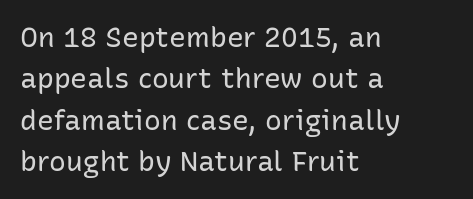
Q: Is the text bold? A: No.
Q: Is the text italic (slanted)? A: No, it is upright.
Q: Is the typeface a serif or a sans-serif typeface? A: Sans-serif.
Q: Is the text underlined? A: No.
Q: How is the paragraph aligned? A: Left-aligned.
Q: Is the spacing between letters normal or unusually wide? A: Normal.
Q: Is the spacing between lines tight, normal or loose? A: Normal.
Q: Width (condensed, normal, or wide)? A: Normal.
Q: Stroke contrast? A: Low.
Q: x-height? A: Medium.
Q: Monospaced? A: No.
